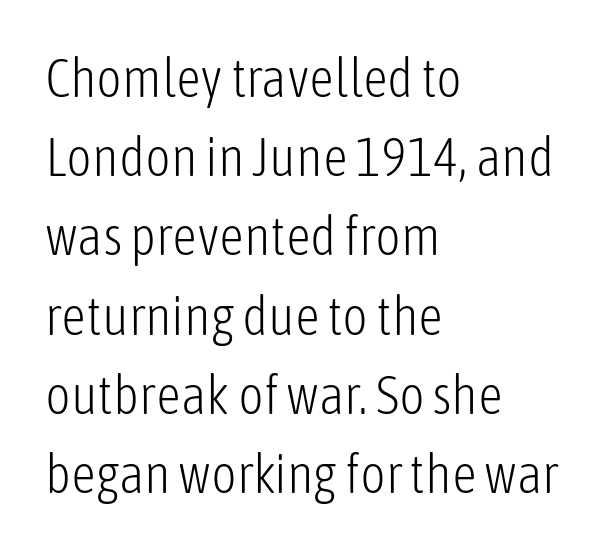
Look at the tracking — it's just the regular setting, nothing added. The face used here is proportionally spaced, like ordinary book or web type. The designer went with a sans here, leaving each stem footless. This is the regular roman posture of the typeface. The lines sit at an ordinary, default distance from one another.
